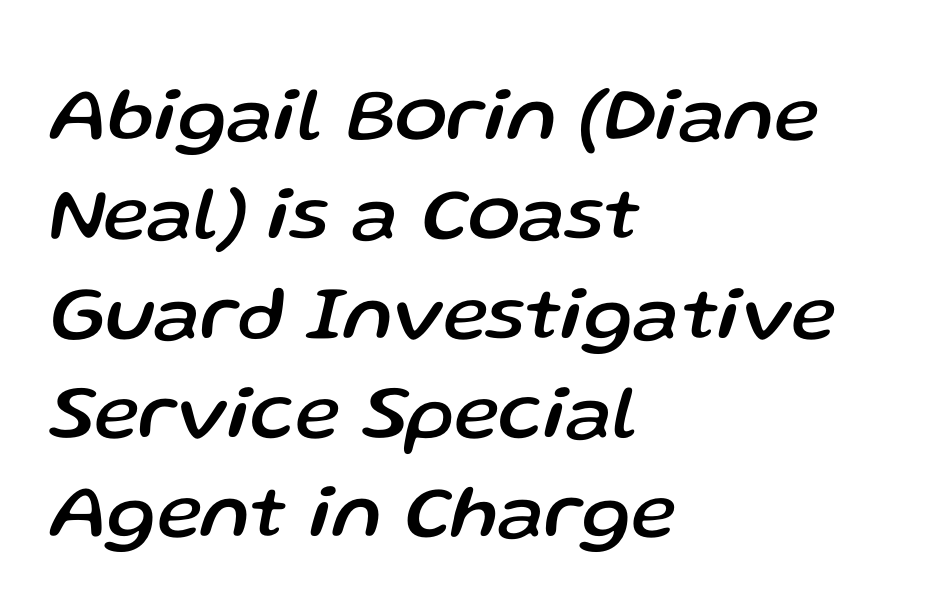
{"italic": "yes", "lean": "right", "slant_degrees": 13, "width": "normal", "stroke_contrast": "low", "x_height": "medium", "monospaced": "no", "underline": "no", "align": "left", "line_spacing": "normal", "line_spacing_ratio": 1.29, "letter_spacing": "normal", "letter_spacing_em": 0.0, "glyph_px": 77}
